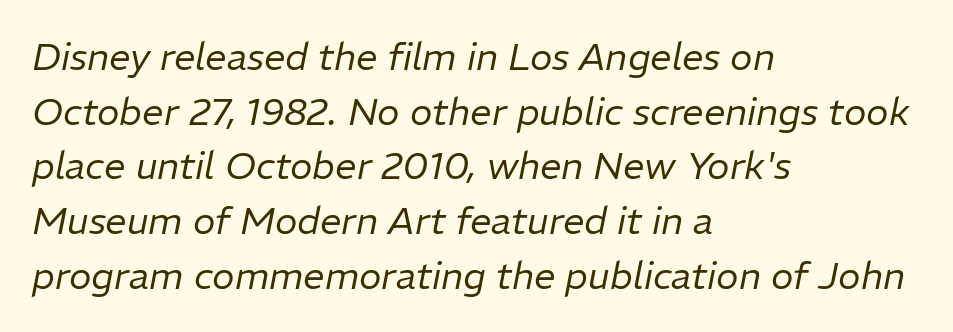
Compared with typical paragraphs, the rows here are spaced about the same. These lines are rendered in a variable-pitch font. Students, note that the glyphs here touch the page at normal intervals. Weight: in the light-to-regular range. Descenders hang freely into open space. Caption: multi-line text, flush left, ragged right.
